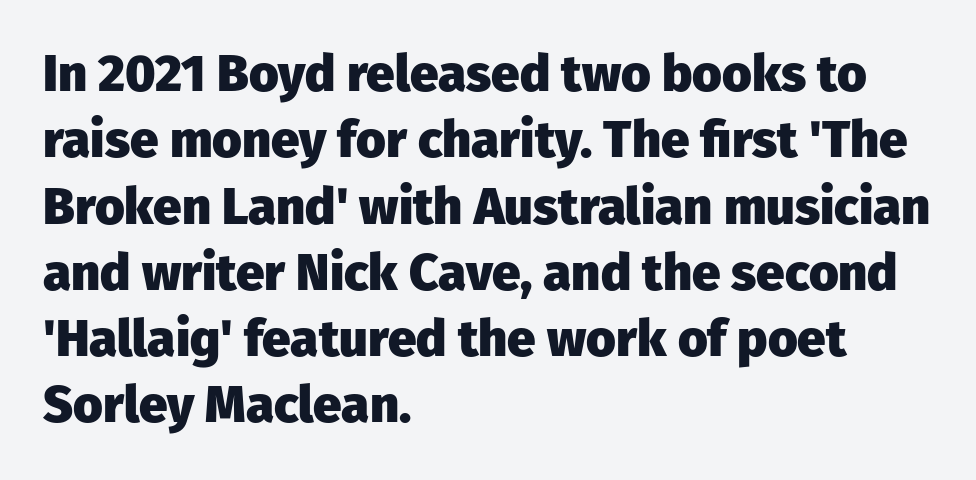
{"serif": "no", "italic": "no", "bold": "yes", "weight": "heavy", "width": "normal", "stroke_contrast": "low", "x_height": "medium", "monospaced": "no", "underline": "no", "align": "left", "line_spacing": "normal", "line_spacing_ratio": 1.3, "letter_spacing": "normal", "letter_spacing_em": 0.0, "glyph_px": 51}
